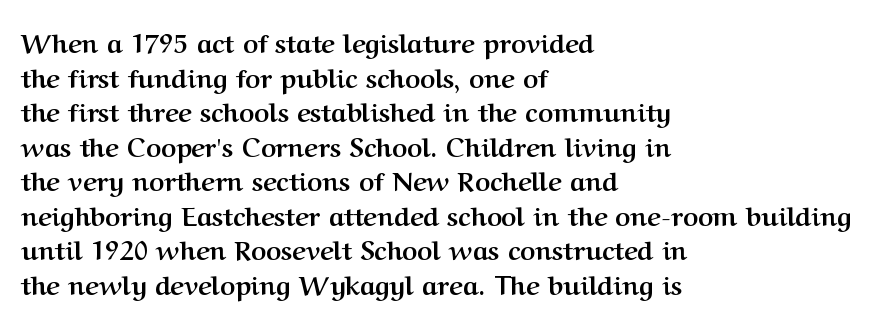
Q: Is the text bold? A: Yes.
Q: Is the text italic (slanted)? A: No, it is upright.
Q: Is the text underlined? A: No.
Q: How is the paragraph aligned? A: Left-aligned.
Q: Is the spacing between letters normal or unusually wide? A: Normal.
Q: Is the spacing between lines tight, normal or loose? A: Normal.
